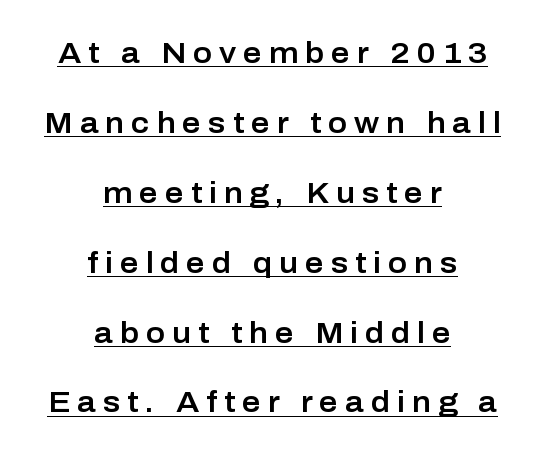
{"serif": "no", "italic": "no", "width": "normal", "stroke_contrast": "low", "x_height": "medium", "monospaced": "no", "underline": "yes", "align": "center", "line_spacing": "loose", "line_spacing_ratio": 2.41, "letter_spacing": "wide", "letter_spacing_em": 0.24, "glyph_px": 29}
